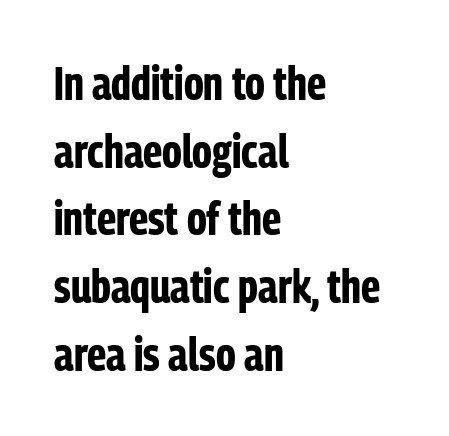
Q: Is the text bold? A: Yes.
Q: Is the text italic (slanted)? A: No, it is upright.
Q: Is the typeface a serif or a sans-serif typeface? A: Sans-serif.
Q: Is the text underlined? A: No.
Q: How is the paragraph aligned? A: Left-aligned.
Q: Is the spacing between letters normal or unusually wide? A: Normal.
Q: Is the spacing between lines tight, normal or loose? A: Normal.
Q: Width (condensed, normal, or wide)? A: Condensed.
Q: Stroke contrast? A: Low.
Q: x-height? A: Medium.
Q: Monospaced? A: No.
